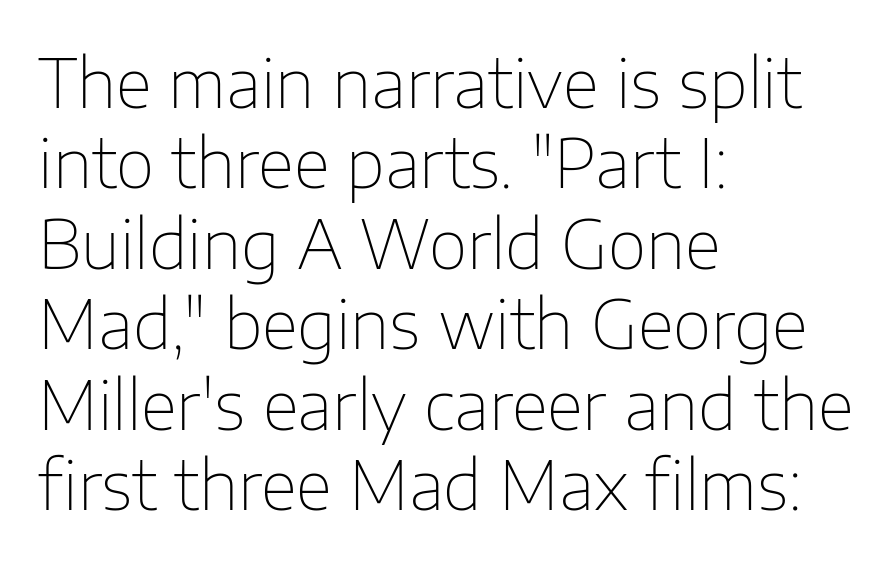
Q: Is the text bold? A: No.
Q: Is the text italic (slanted)? A: No, it is upright.
Q: Is the typeface a serif or a sans-serif typeface? A: Sans-serif.
Q: Is the text underlined? A: No.
Q: How is the paragraph aligned? A: Left-aligned.
Q: Is the spacing between letters normal or unusually wide? A: Normal.
Q: Width (condensed, normal, or wide)? A: Normal.
Q: Stroke contrast? A: Low.
Q: x-height? A: Medium.
Q: Monospaced? A: No.
